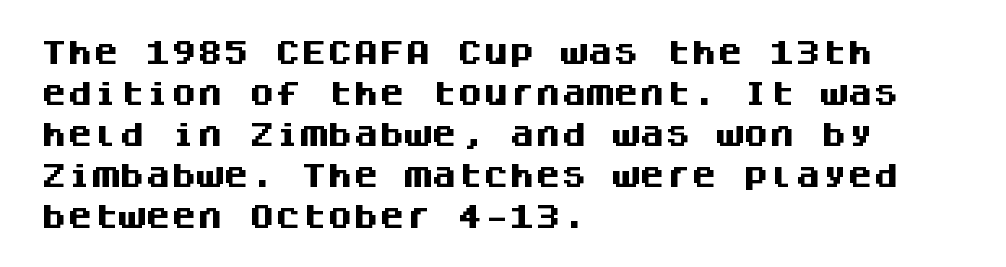
Q: Is the text bold? A: Yes.
Q: Is the text italic (slanted)? A: No, it is upright.
Q: Is the text underlined? A: No.
Q: How is the paragraph aligned? A: Left-aligned.
Q: Is the spacing between letters normal or unusually wide? A: Normal.
Q: Is the spacing between lines tight, normal or loose? A: Normal.
